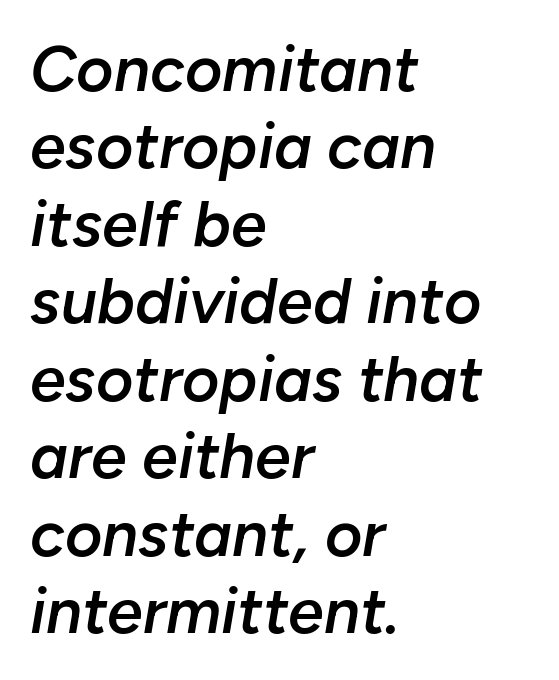
Q: Is the text bold? A: Semi-bold.
Q: Is the text italic (slanted)? A: Yes, it leans right by about 10 degrees.
Q: Is the text underlined? A: No.
Q: How is the paragraph aligned? A: Left-aligned.
Q: Is the spacing between letters normal or unusually wide? A: Normal.
Q: Width (condensed, normal, or wide)? A: Normal.
Q: Stroke contrast? A: Low.
Q: x-height? A: Medium.
Q: Monospaced? A: No.
